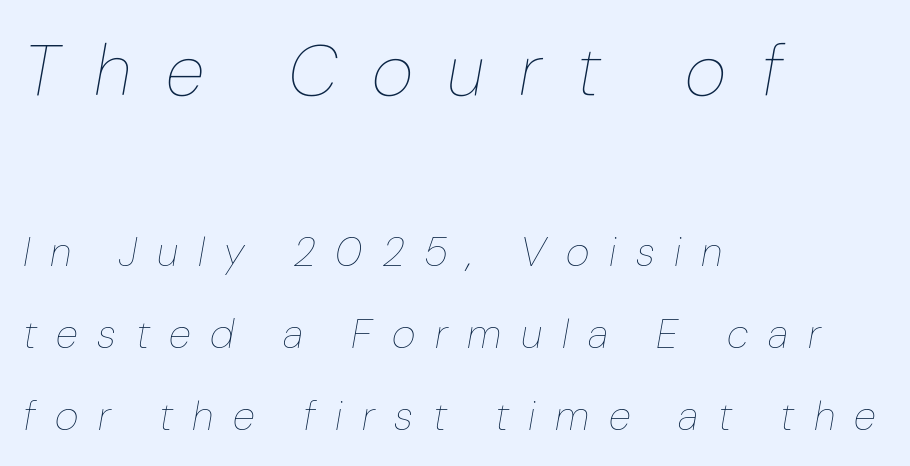
The image shows 72 px thin type, italic (leaning right); set left-aligned, loose line spacing (2.0x), unusually wide letter spacing (+0.48 em), not underlined; the first (top) block is 1.76x larger; low stroke contrast and a medium x-height.
